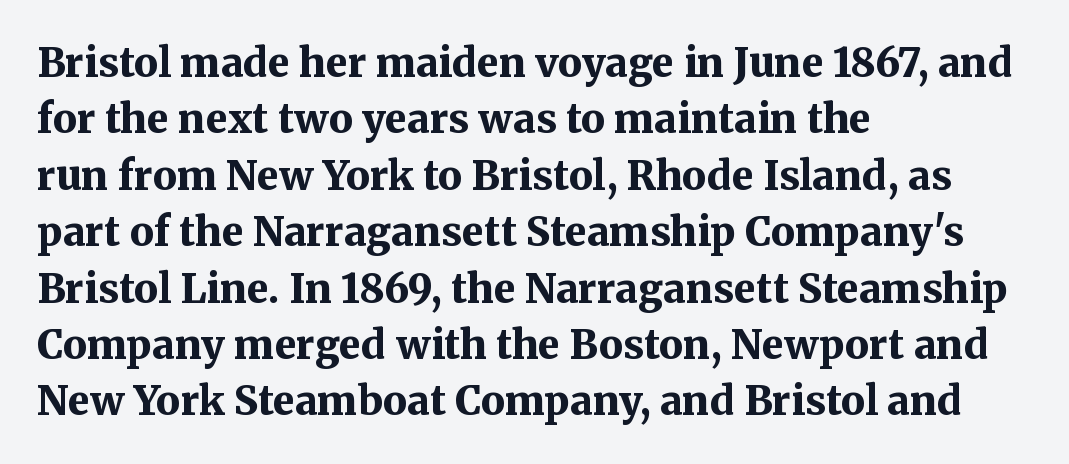
The glyphs are unaccompanied by any horizontal stroke below them. The face used here is seriffed, in the tradition of book romans. Is this a fixed-width face? No — the glyphs have proportional, varying widths. You'd pick this weight for a headline — it's a proper bold.
